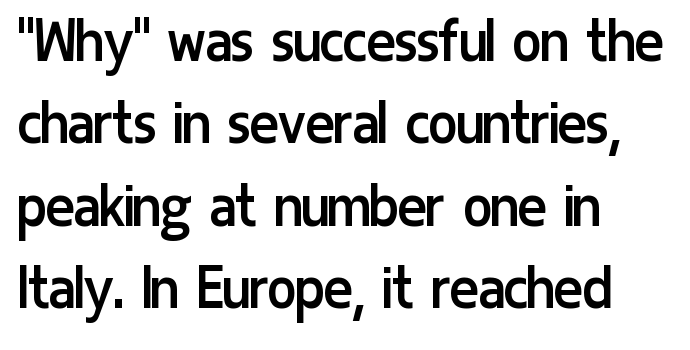
Q: Is the text bold? A: No.
Q: Is the text italic (slanted)? A: No, it is upright.
Q: Is the typeface a serif or a sans-serif typeface? A: Sans-serif.
Q: Is the text underlined? A: No.
Q: How is the paragraph aligned? A: Left-aligned.
Q: Is the spacing between letters normal or unusually wide? A: Normal.
Q: Width (condensed, normal, or wide)? A: Condensed.
Q: Stroke contrast? A: Low.
Q: x-height? A: Medium.
Q: Monospaced? A: No.
